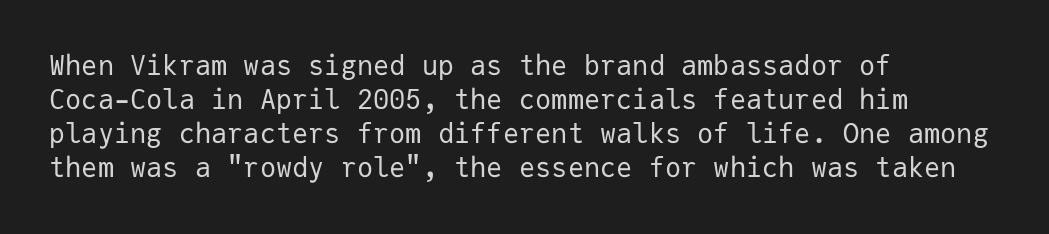
{"italic": "no", "bold": "no", "underline": "no", "align": "left", "line_spacing": "normal", "line_spacing_ratio": 1.26, "letter_spacing": "normal", "letter_spacing_em": 0.0, "glyph_px": 27}
